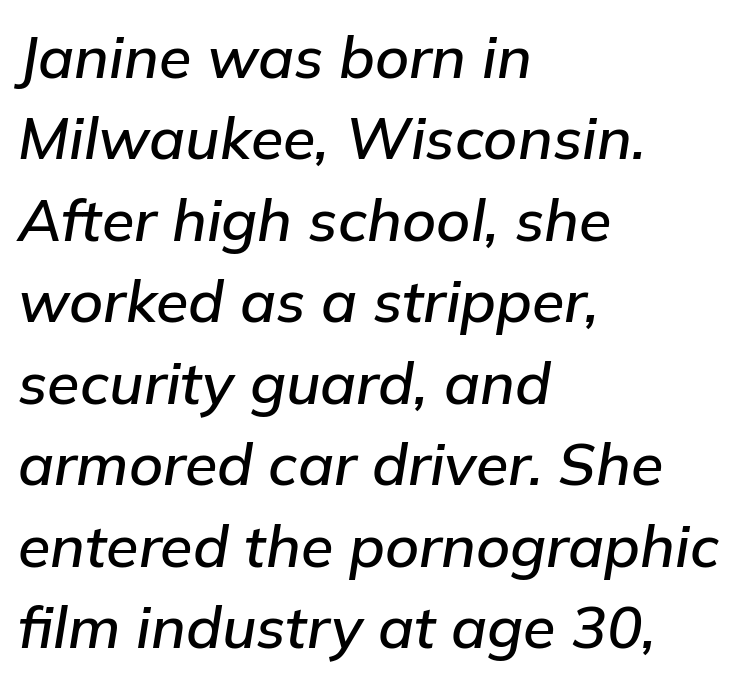
The image shows 59 px text type, italic (leaning right); set left-aligned, normal line spacing (1.38x), normal letter spacing, not underlined; low stroke contrast and a medium x-height.
